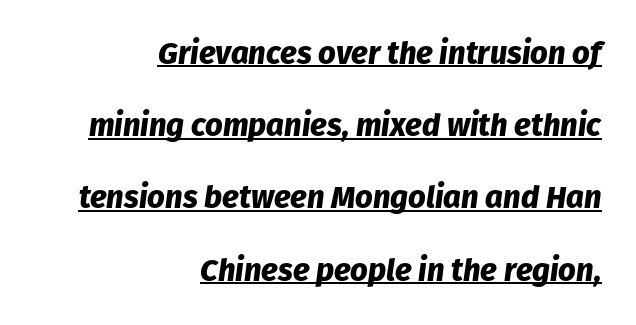
Is the type bold? Yes — the strokes are clearly thick and heavy. This block would shrink considerably if given ordinary leading; it's expanded now. A typesetter would call this proportional, since set widths differ per character. Students, note that the glyphs here touch the page at normal intervals. Like a heading marked for emphasis, these lines bear an underscore. This sample uses an oblique cut, with every glyph tilted off the vertical.
